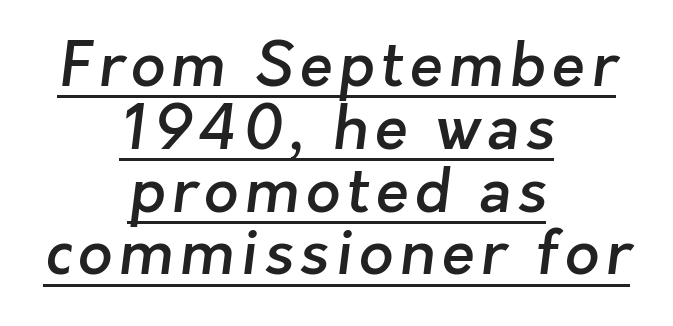
Q: Is the text bold? A: Semi-bold.
Q: Is the typeface a serif or a sans-serif typeface? A: Sans-serif.
Q: Is the text underlined? A: Yes.
Q: How is the paragraph aligned? A: Centered.
Q: Is the spacing between lines tight, normal or loose? A: Tight.
Q: Width (condensed, normal, or wide)? A: Normal.
Q: Stroke contrast? A: Low.
Q: x-height? A: Medium.
Q: Monospaced? A: No.
